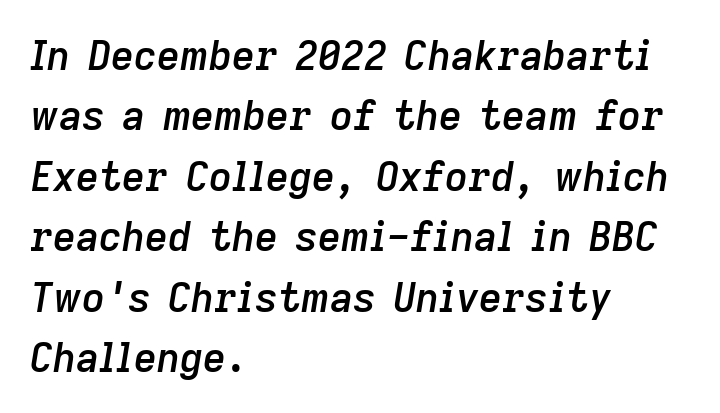
Q: Is the text bold? A: Semi-bold.
Q: Is the text italic (slanted)? A: Yes, it leans right by about 9 degrees.
Q: Is the text underlined? A: No.
Q: How is the paragraph aligned? A: Left-aligned.
Q: Is the spacing between letters normal or unusually wide? A: Normal.
Q: Is the spacing between lines tight, normal or loose? A: Normal.
Q: Width (condensed, normal, or wide)? A: Normal.
Q: Stroke contrast? A: Low.
Q: x-height? A: Medium.
Q: Monospaced? A: No.
